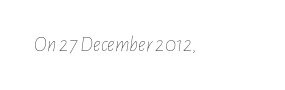
Q: Is the text bold? A: No.
Q: Is the text italic (slanted)? A: Yes, it leans right by about 7 degrees.
Q: Is the text underlined? A: No.
Q: Is the spacing between letters normal or unusually wide? A: Normal.
